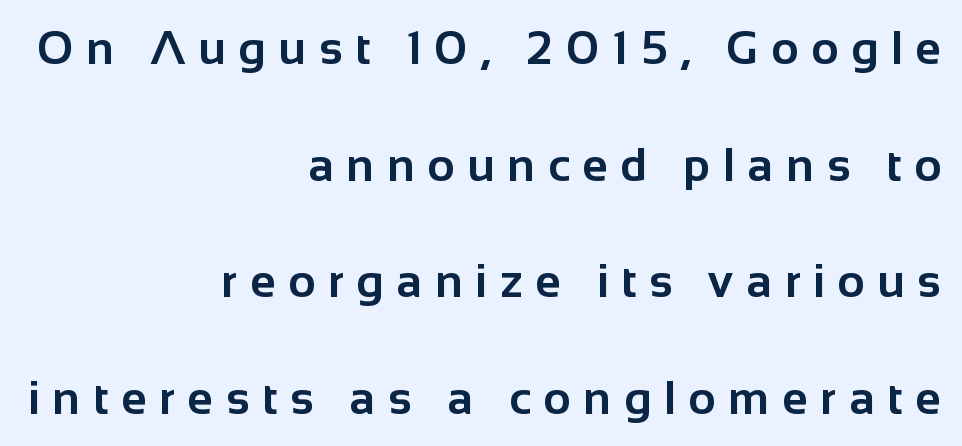
{"serif": "no", "italic": "no", "bold": "yes", "weight": "bold", "width": "normal", "stroke_contrast": "low", "x_height": "medium", "monospaced": "no", "underline": "no", "align": "right", "line_spacing": "loose", "line_spacing_ratio": 2.48, "letter_spacing": "wide", "letter_spacing_em": 0.27, "glyph_px": 47}
